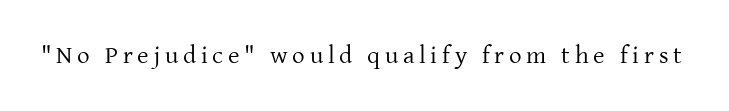
{"italic": "no", "bold": "no", "underline": "no", "glyph_px": 25}
